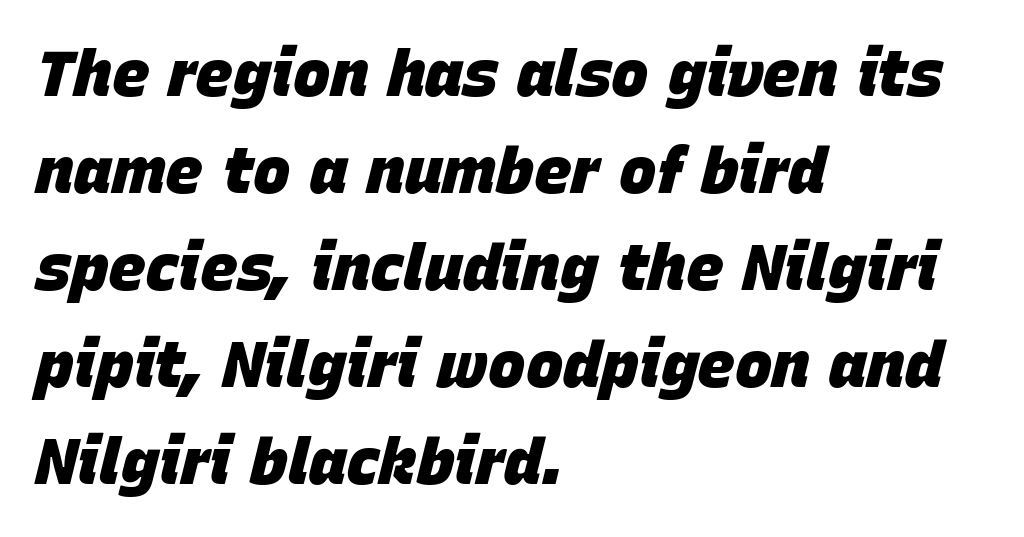
A clean baseline with only descenders dipping below it. Stroke thickness is high; the sample reads as a true bold. Whoever set this chose a conventional vertical rhythm. Italic: yes, the glyphs are oblique. This sample uses plain, unmodified letter spacing.
